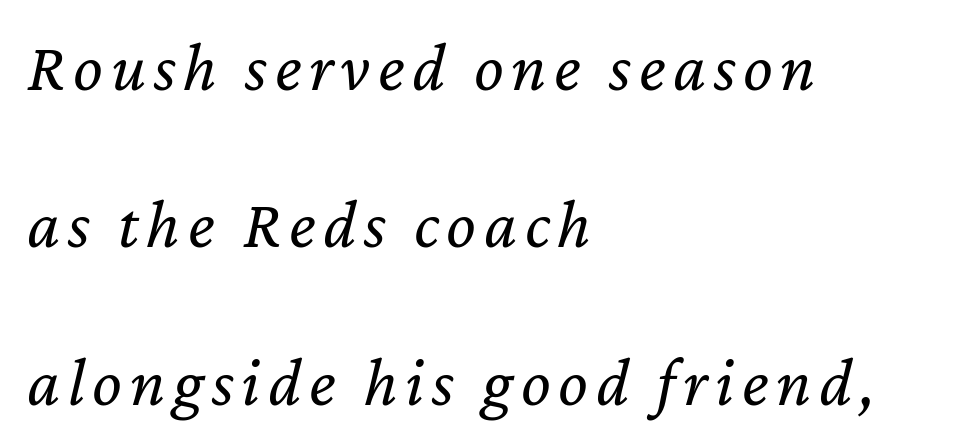
The rendering uses natural spacing where letterforms have individual widths. The characters are drawn with everyday or finer stroke widths. Lines of text with bare space underneath. Line beginnings align vertically; line endings do not. This sample trades compactness for vertical openness between lines.
